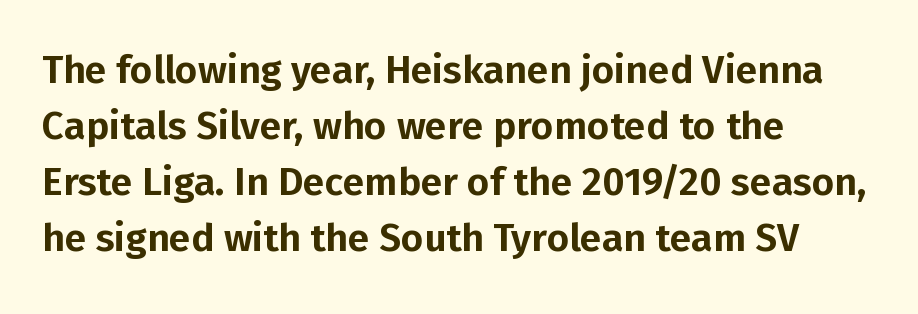
Q: Is the text italic (slanted)? A: No, it is upright.
Q: Is the typeface a serif or a sans-serif typeface? A: Sans-serif.
Q: Is the text underlined? A: No.
Q: How is the paragraph aligned? A: Left-aligned.
Q: Is the spacing between letters normal or unusually wide? A: Normal.
Q: Is the spacing between lines tight, normal or loose? A: Normal.
Q: Width (condensed, normal, or wide)? A: Normal.
Q: Stroke contrast? A: Low.
Q: x-height? A: Medium.
Q: Monospaced? A: No.
